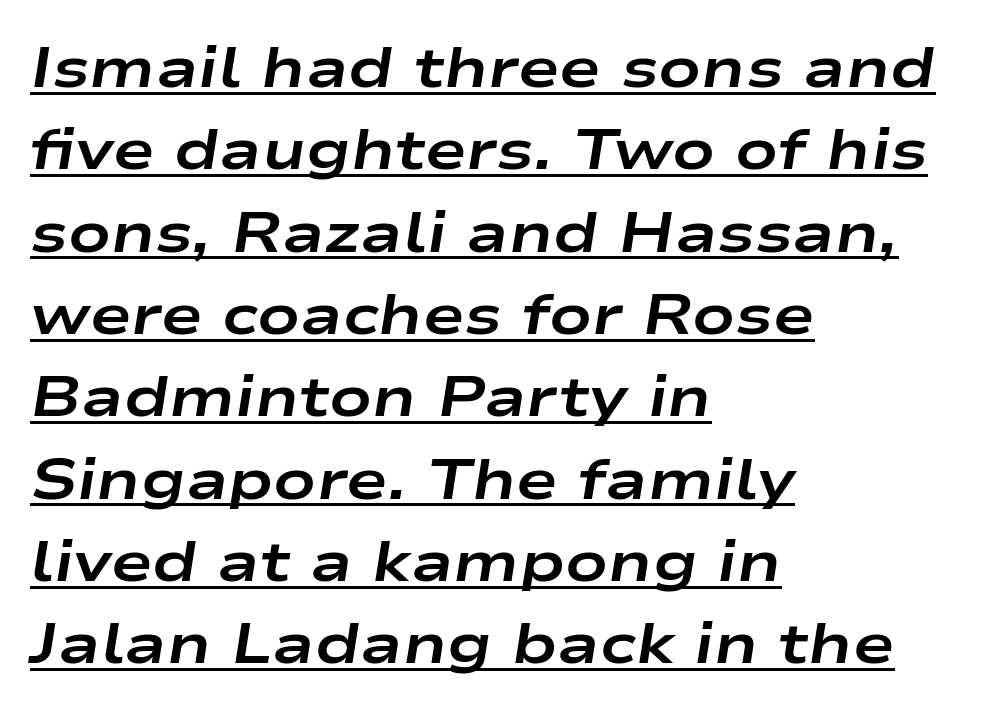
This is heavy type, rendered in bold. Horizontal bands of white between lines are of average thickness. Quick note: underline on. These lines are rendered in a variable-pitch font. The rendering keeps characters at their native spacing. These lines stack with their left ends in a neat column.
